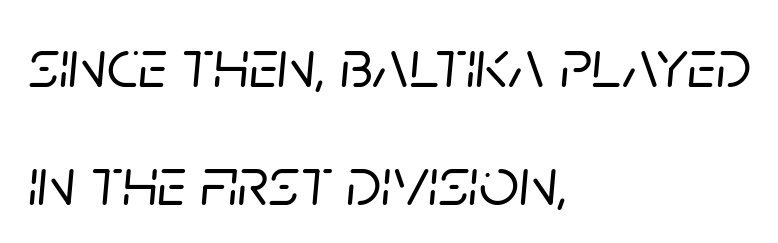
{"italic": "yes", "lean": "right", "slant_degrees": 5, "width": "normal", "stroke_contrast": "low", "x_height": "large", "monospaced": "no", "underline": "no", "align": "left", "line_spacing": "normal", "line_spacing_ratio": 1.68, "letter_spacing": "normal", "letter_spacing_em": 0.0, "glyph_px": 70}
